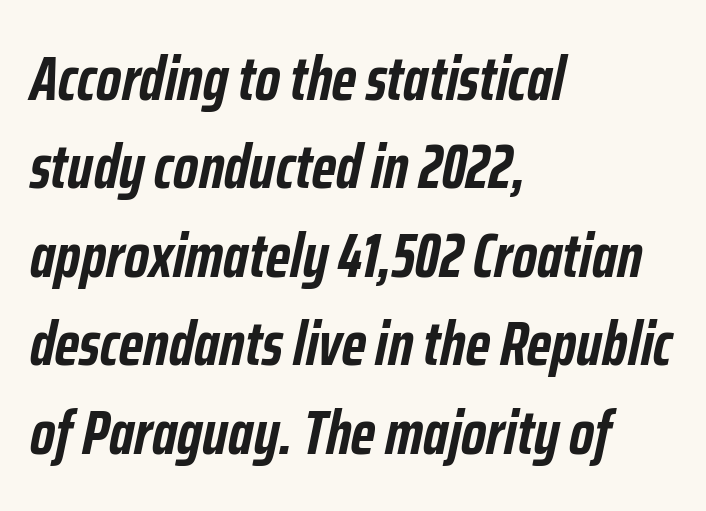
Q: Is the text bold? A: Yes.
Q: Is the text italic (slanted)? A: Yes, it leans right by about 12 degrees.
Q: Is the text underlined? A: No.
Q: How is the paragraph aligned? A: Left-aligned.
Q: Is the spacing between letters normal or unusually wide? A: Normal.
Q: Is the spacing between lines tight, normal or loose? A: Normal.
Q: Width (condensed, normal, or wide)? A: Condensed.
Q: Stroke contrast? A: Low.
Q: x-height? A: Medium.
Q: Monospaced? A: No.
